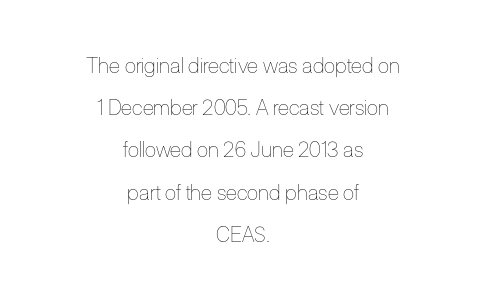
{"italic": "no", "bold": "no", "underline": "no", "align": "center", "line_spacing": "loose", "line_spacing_ratio": 2.01, "letter_spacing": "normal", "letter_spacing_em": 0.0, "glyph_px": 21}
